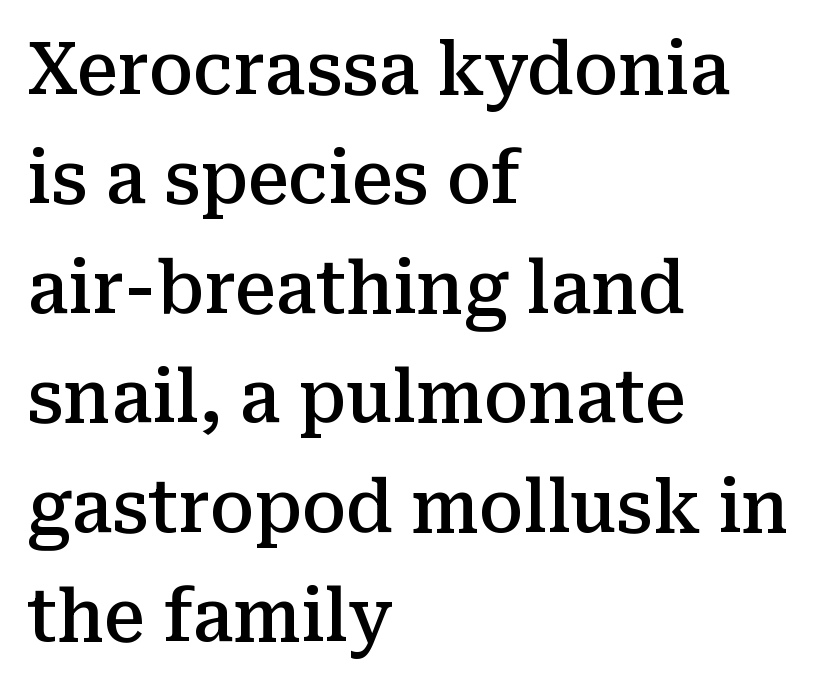
The image shows 72 px semibold serif type, upright; set left-aligned, normal line spacing (1.52x), normal letter spacing, not underlined; medium stroke contrast and a medium x-height.
